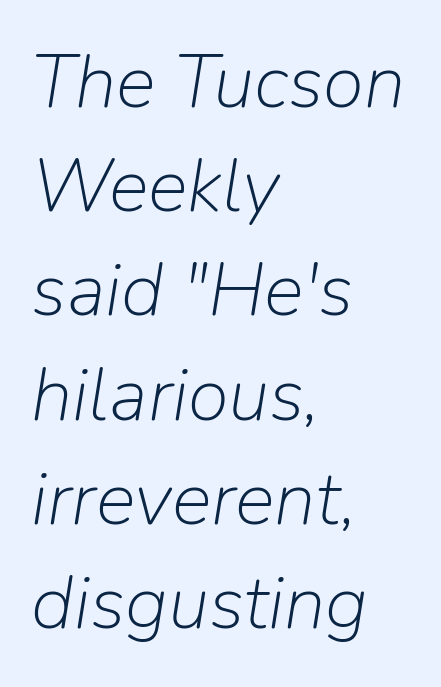
The image shows 75 px light type, italic (leaning right); set left-aligned, normal line spacing (1.39x), normal letter spacing, not underlined; low stroke contrast and a medium x-height.
